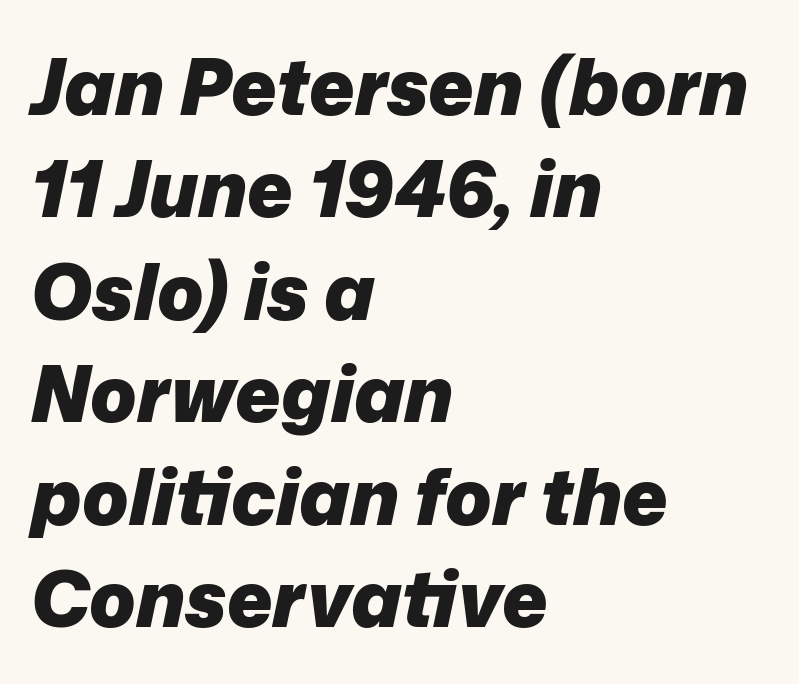
Decoration check: the copy has no underline. Rendered with sloped, italic letterforms. Here the glyphs are tracked normally, forming tight word shapes. Thick stems and heavy bowls — unmistakably bold. The paragraph has a hard left edge and a soft right edge.
